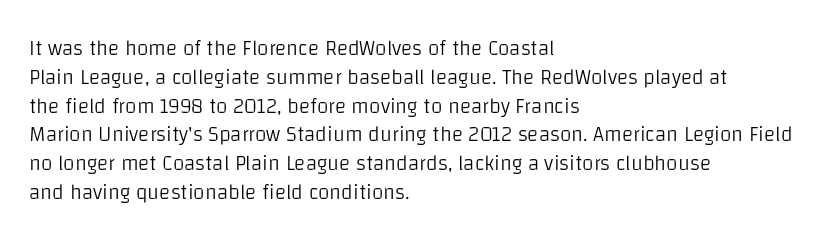
The image shows 21 px text type, upright; set left-aligned, normal line spacing (1.37x), normal letter spacing, not underlined.
